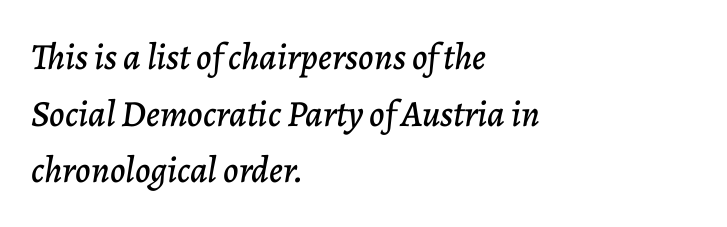
Varying glyph widths throughout — classic text-font behaviour. Glyph-to-glyph distance matches everyday printed text. Slanted lettering throughout. The text block is weighted toward the left margin, trailing off unevenly rightward.
